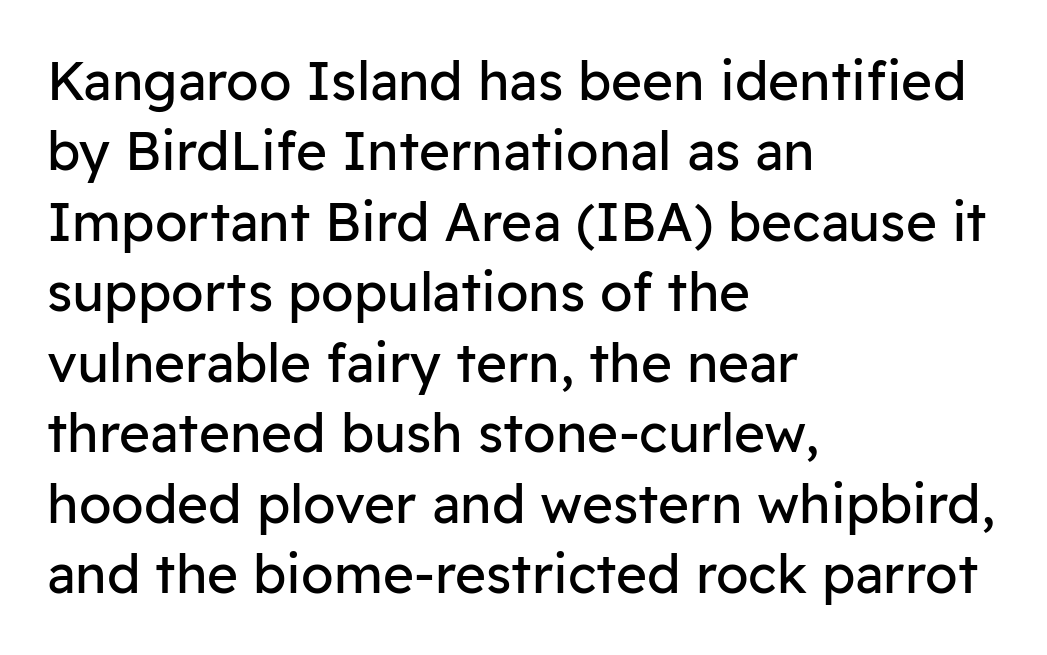
The image shows 53 px regular-weight sans-serif type, upright; set left-aligned, normal line spacing (1.33x), normal letter spacing, not underlined; low stroke contrast and a medium x-height.
